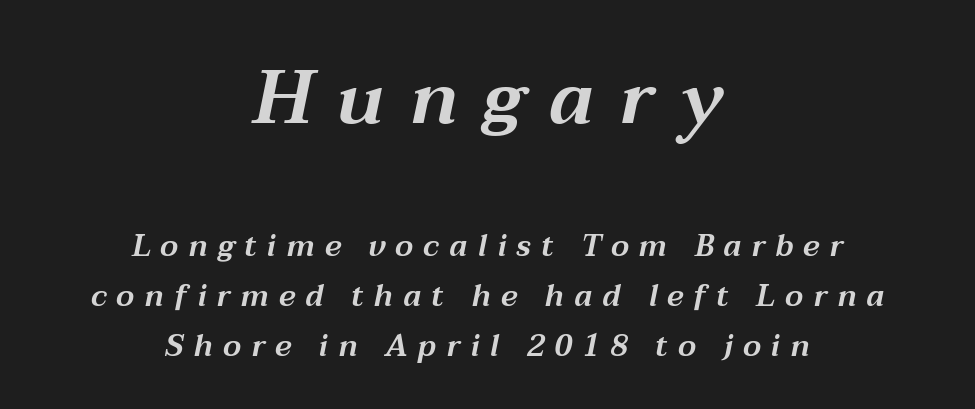
The area under the type is left untouched. The passage shown is typed in a proportional face where columns would drift. Does the copy run flush right? No — it is centered line by line. Rows of type keep a routine distance in the vertical direction.
